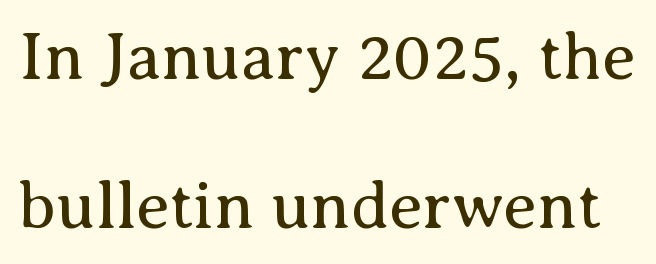
Q: Is the text bold? A: No.
Q: Is the text italic (slanted)? A: No, it is upright.
Q: Is the typeface a serif or a sans-serif typeface? A: Serif.
Q: Is the text underlined? A: No.
Q: Is the spacing between letters normal or unusually wide? A: Normal.
Q: Is the spacing between lines tight, normal or loose? A: Loose.
Q: Width (condensed, normal, or wide)? A: Normal.
Q: Stroke contrast? A: Medium.
Q: x-height? A: Medium.
Q: Monospaced? A: No.
